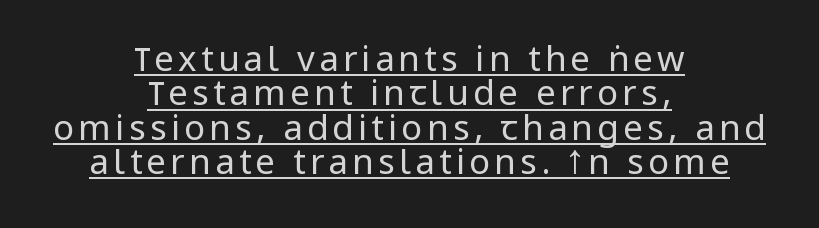
{"serif": "no", "italic": "no", "bold": "no", "weight": "regular", "width": "normal", "stroke_contrast": "low", "x_height": "medium", "monospaced": "no", "underline": "yes", "align": "center", "line_spacing": "tight", "line_spacing_ratio": 0.98, "glyph_px": 35}
